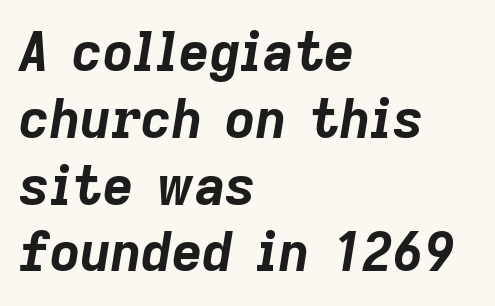
The image shows 53 px bold type, italic (leaning right); set left-aligned, normal line spacing (1.26x), normal letter spacing, not underlined; low stroke contrast and a medium x-height.
